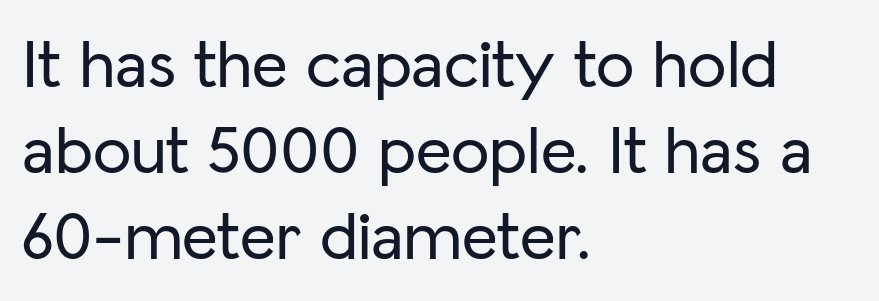
Each letter's strokes conclude bluntly, with no projecting serifs. The leading is moderate, giving the passage an even texture. Horizontally, the lines are justified to the leading edge only. The passage shown has conventional tracking throughout. Looks like regular typesetting: each glyph gets only the width it needs. Vertical strokes here are truly vertical.
